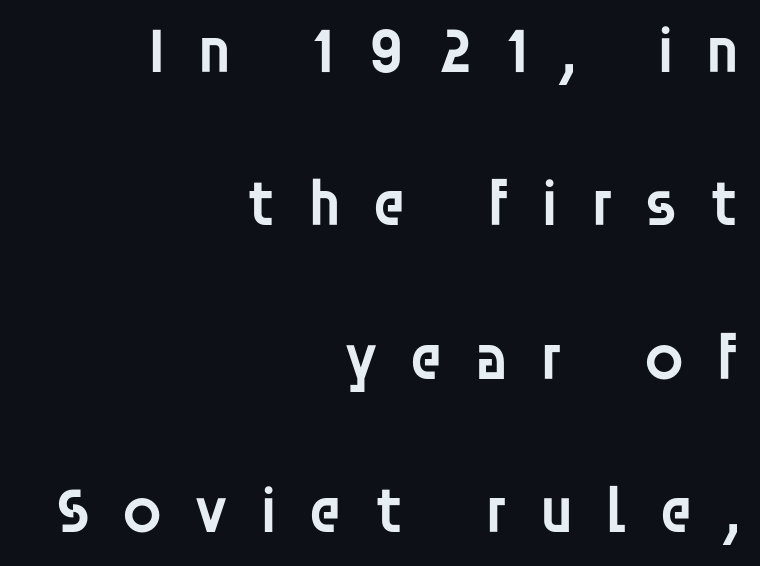
The image shows 65 px semibold sans-serif type, upright; set right-aligned, loose line spacing (2.36x), unusually wide letter spacing (+0.46 em), not underlined; low stroke contrast and a large x-height.
